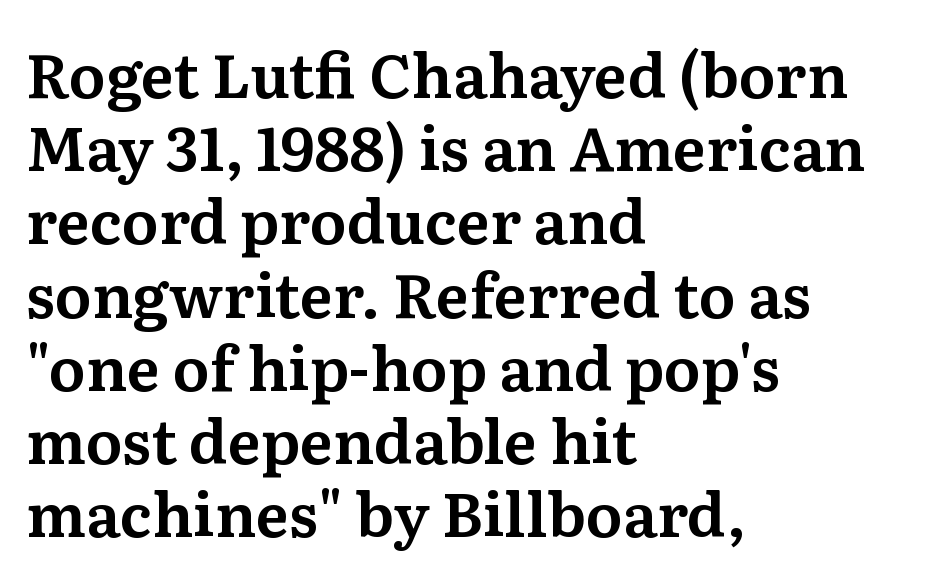
Is this a sans? No — the strokes have serifs. A classic flush-left, rag-right setting is used for this passage. The line texture is even and compact thanks to regular tracking. Descenders hang freely into open space.
